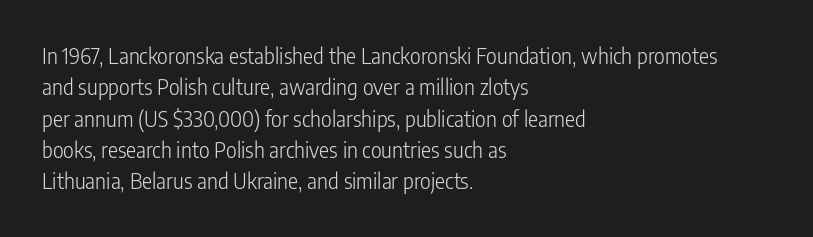
The image shows 21 px text type, upright; set left-aligned, normal line spacing (1.49x), normal letter spacing, not underlined.
